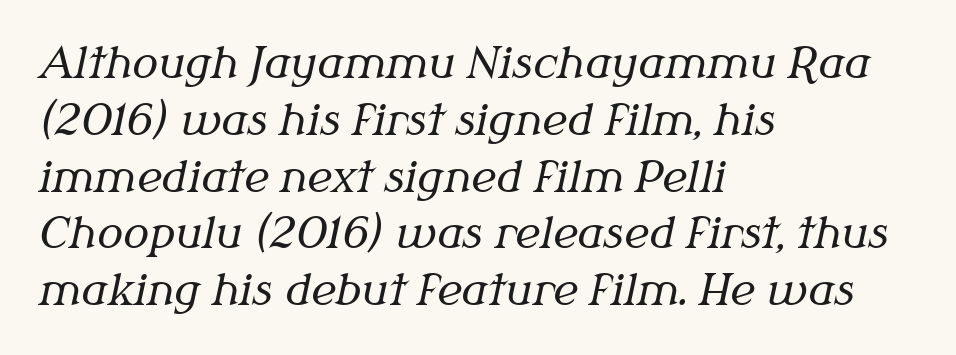
Q: Is the text bold? A: No.
Q: Is the text italic (slanted)? A: Yes, it leans right by about 12 degrees.
Q: Is the typeface a serif or a sans-serif typeface? A: Serif.
Q: Is the text underlined? A: No.
Q: How is the paragraph aligned? A: Left-aligned.
Q: Is the spacing between letters normal or unusually wide? A: Normal.
Q: Is the spacing between lines tight, normal or loose? A: Normal.
Q: Width (condensed, normal, or wide)? A: Normal.
Q: Stroke contrast? A: Medium.
Q: x-height? A: Medium.
Q: Monospaced? A: No.
